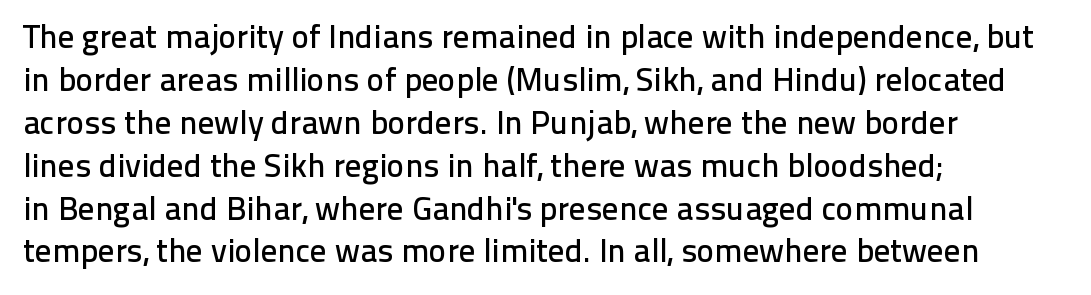
Q: Is the text italic (slanted)? A: No, it is upright.
Q: Is the typeface a serif or a sans-serif typeface? A: Sans-serif.
Q: Is the text underlined? A: No.
Q: How is the paragraph aligned? A: Left-aligned.
Q: Is the spacing between letters normal or unusually wide? A: Normal.
Q: Is the spacing between lines tight, normal or loose? A: Normal.
Q: Width (condensed, normal, or wide)? A: Normal.
Q: Stroke contrast? A: Low.
Q: x-height? A: Medium.
Q: Monospaced? A: No.
